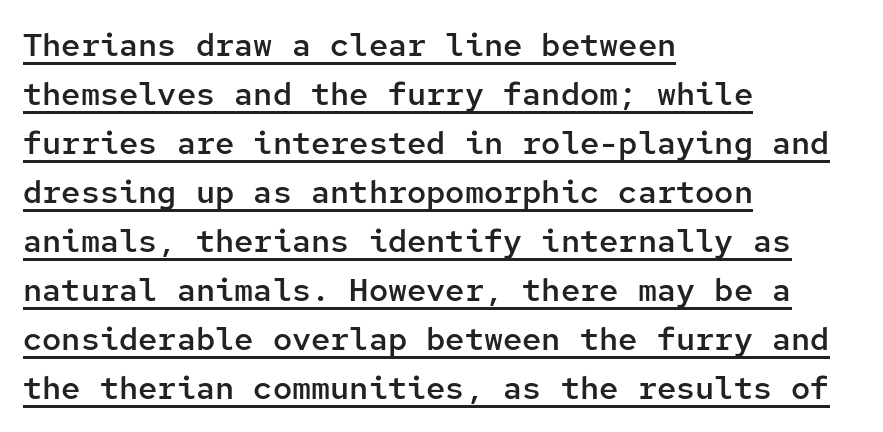
The image shows 32 px semibold sans-serif type, upright, monospaced; set left-aligned, normal line spacing (1.53x), normal letter spacing, underlined; low stroke contrast and a medium x-height.
